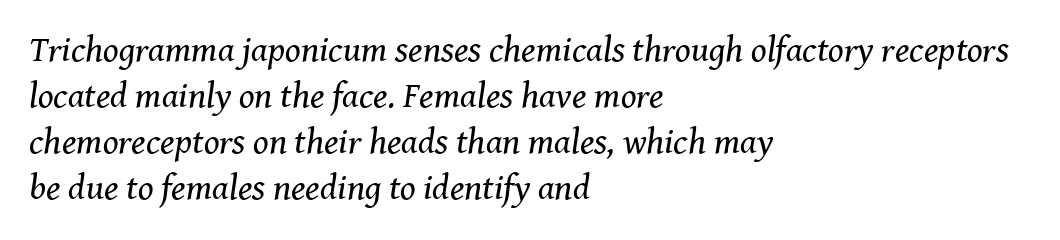
This rendering leaves character spacing at its baseline value. Serifs: yes, visible at the terminals of the letterforms. How would I describe the line gaps? Plain and ordinary. One-word summary of the alignment: left.
